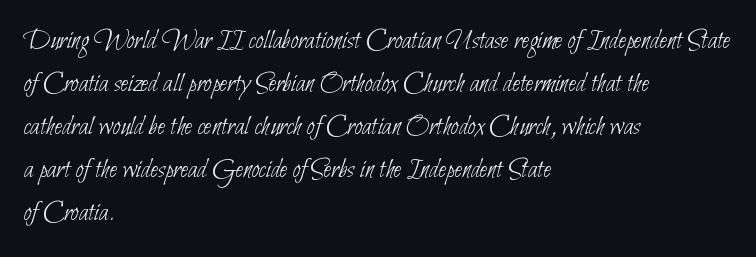
The image shows 28 px thin, condensed sans-serif type; set left-aligned, normal line spacing (1.54x), normal letter spacing, not underlined; low stroke contrast and a small x-height.
